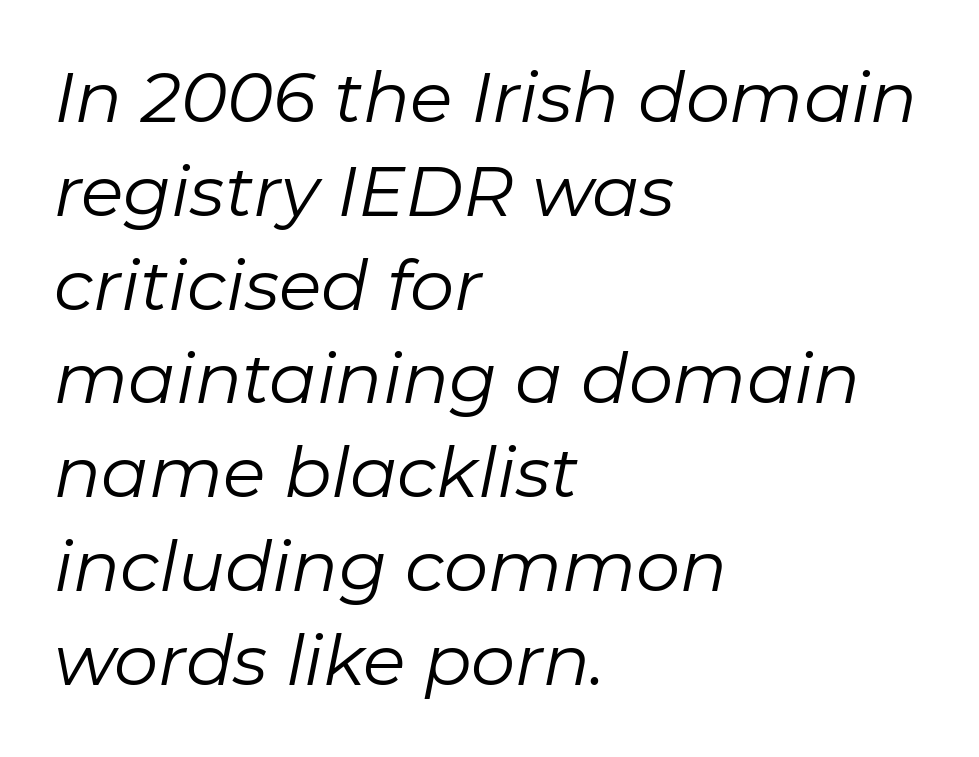
{"italic": "yes", "lean": "right", "slant_degrees": 11, "bold": "no", "weight": "regular", "width": "normal", "stroke_contrast": "low", "x_height": "medium", "monospaced": "no", "underline": "no", "align": "left", "line_spacing": "normal", "line_spacing_ratio": 1.34, "letter_spacing": "normal", "letter_spacing_em": 0.0, "glyph_px": 70}
